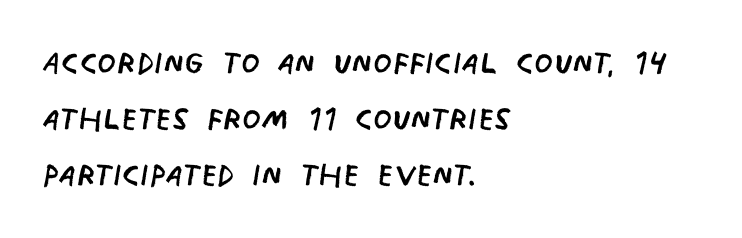
Q: Is the text bold? A: No.
Q: Is the typeface a serif or a sans-serif typeface? A: Sans-serif.
Q: Is the text underlined? A: No.
Q: How is the paragraph aligned? A: Left-aligned.
Q: Is the spacing between letters normal or unusually wide? A: Normal.
Q: Is the spacing between lines tight, normal or loose? A: Normal.
Q: Width (condensed, normal, or wide)? A: Condensed.
Q: Stroke contrast? A: Low.
Q: x-height? A: Large.
Q: Monospaced? A: No.
